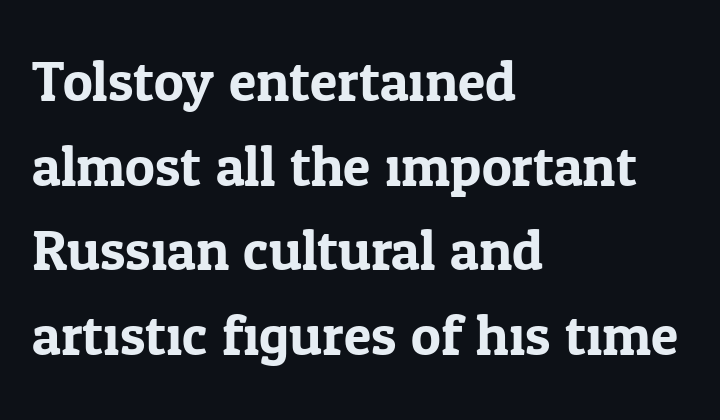
Nope, not italic — everything's standing straight. The passage shown is typed in a proportional face where columns would drift. Lines of text with bare space underneath. The rendering uses a moderate line-height, typical for paragraphs.
